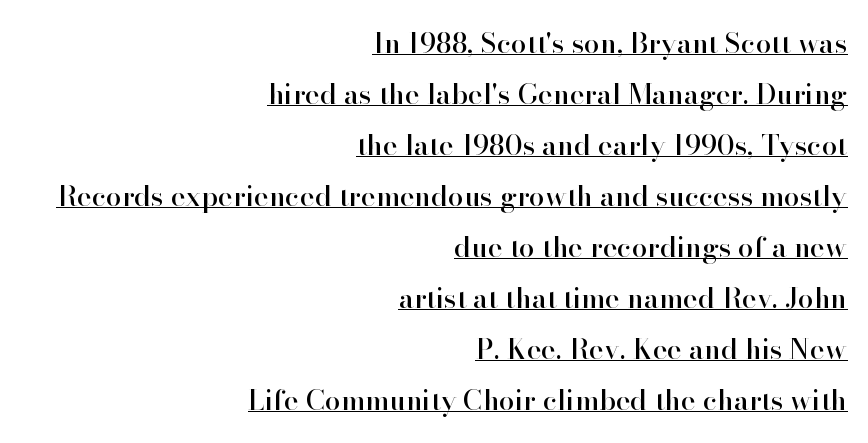
This is the regular roman posture of the typeface. These lines stack with their right ends in a neat column. Check the space under the baseline: a stroke is drawn there. Standard letterfit; no display-style spreading of the glyphs. A typesetter would label this face a serif. Here the designer chose a conventional face with non-uniform glyph widths.
